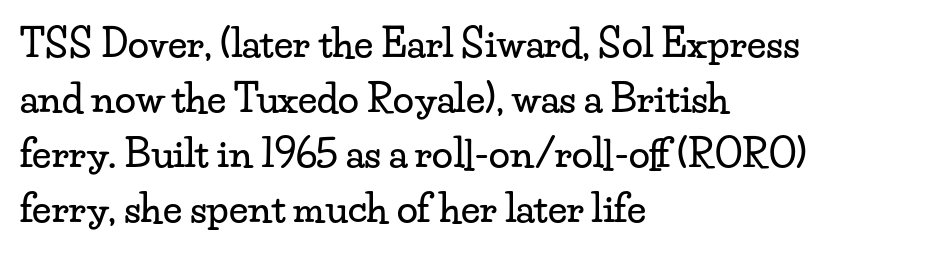
{"serif": "yes", "italic": "no", "width": "wide", "stroke_contrast": "low", "x_height": "small", "monospaced": "no", "underline": "no", "align": "left", "line_spacing": "normal", "line_spacing_ratio": 1.45, "letter_spacing": "normal", "letter_spacing_em": 0.0, "glyph_px": 38}
